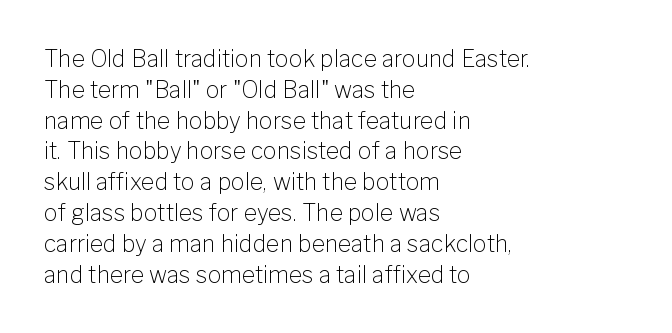
Q: Is the text bold? A: No.
Q: Is the text italic (slanted)? A: No, it is upright.
Q: Is the text underlined? A: No.
Q: How is the paragraph aligned? A: Left-aligned.
Q: Is the spacing between letters normal or unusually wide? A: Normal.
Q: Is the spacing between lines tight, normal or loose? A: Normal.
